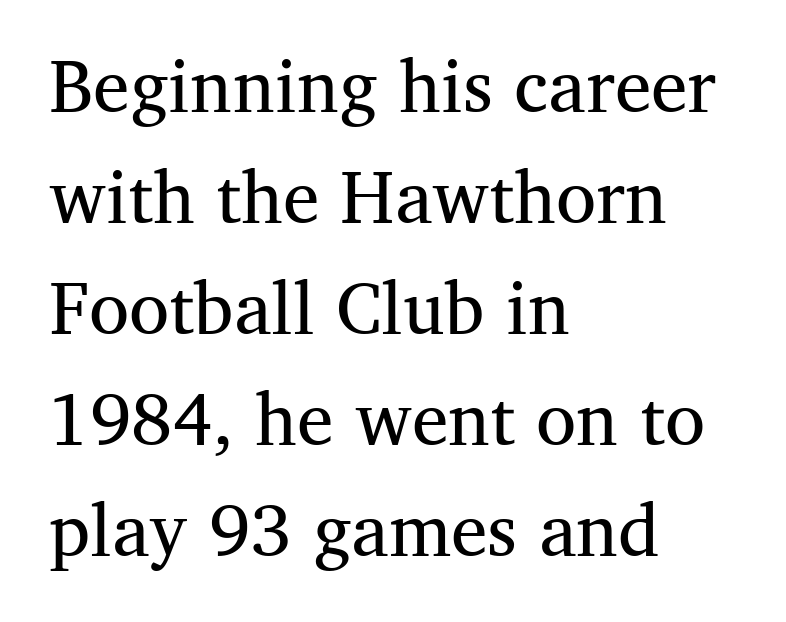
The image shows 73 px regular-weight serif type, upright; set left-aligned, normal line spacing (1.52x), normal letter spacing, not underlined; medium stroke contrast and a medium x-height.
